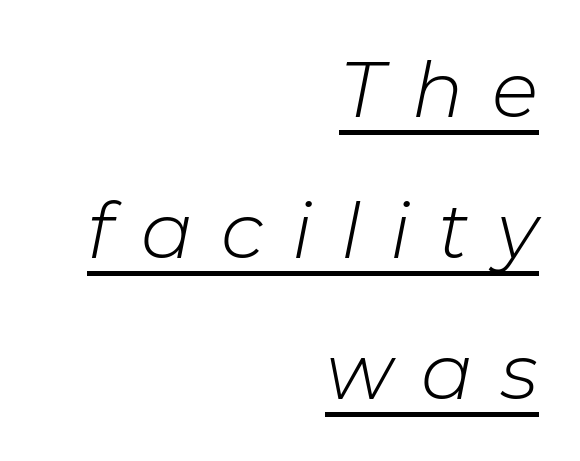
{"italic": "yes", "lean": "right", "slant_degrees": 11, "bold": "no", "weight": "light", "width": "normal", "stroke_contrast": "low", "x_height": "medium", "monospaced": "no", "underline": "yes", "align": "right", "line_spacing_ratio": 1.83, "letter_spacing": "wide", "letter_spacing_em": 0.37, "glyph_px": 77}
